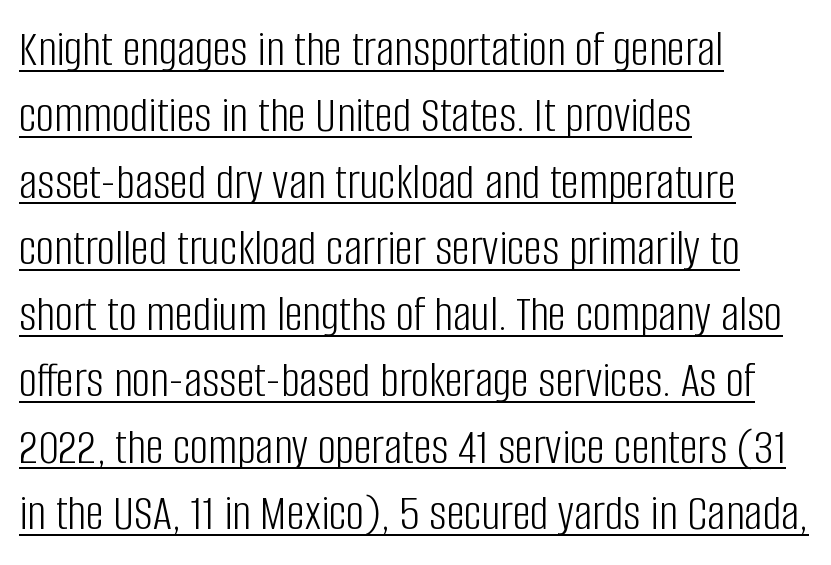
Nothing sits at the stroke ends, so this counts as sans-serif. Counters stay open thanks to moderate or lighter strokes. Short and long lines alike share a common starting point at left. A roman cut, with each character standing at attention. Rows of type keep a routine distance in the vertical direction. A rule runs beneath these lines of type.
